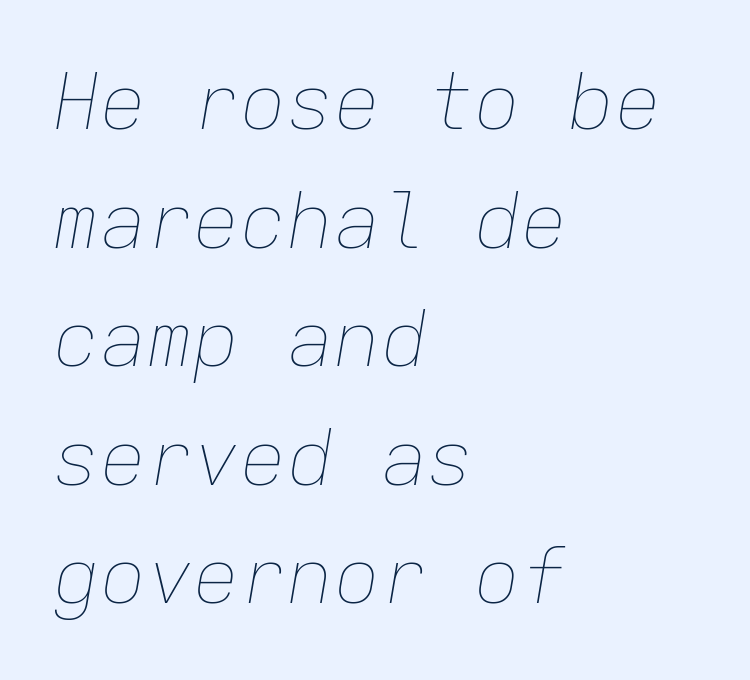
The image shows 78 px thin type, italic (leaning right), monospaced; set left-aligned, normal line spacing (1.52x), normal letter spacing, not underlined; low stroke contrast and a medium x-height.
